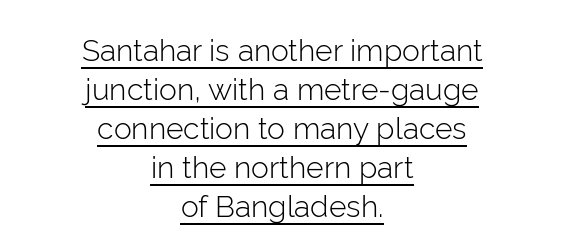
Q: Is the text bold? A: No.
Q: Is the text italic (slanted)? A: No, it is upright.
Q: Is the typeface a serif or a sans-serif typeface? A: Sans-serif.
Q: Is the text underlined? A: Yes.
Q: How is the paragraph aligned? A: Centered.
Q: Is the spacing between letters normal or unusually wide? A: Normal.
Q: Is the spacing between lines tight, normal or loose? A: Normal.
Q: Width (condensed, normal, or wide)? A: Normal.
Q: Stroke contrast? A: Low.
Q: x-height? A: Medium.
Q: Monospaced? A: No.
